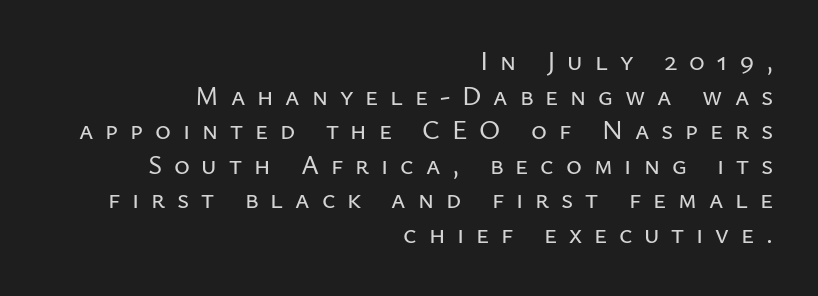
{"italic": "no", "underline": "no", "align": "right", "line_spacing": "normal", "line_spacing_ratio": 1.28, "letter_spacing": "wide", "letter_spacing_em": 0.44, "glyph_px": 27}
